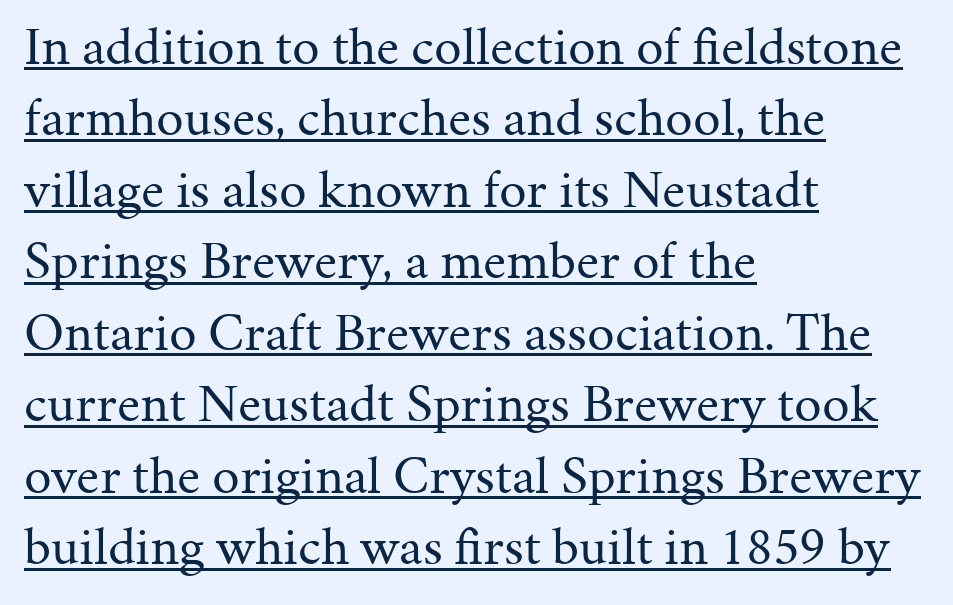
The image shows 55 px regular-weight serif type, upright; set left-aligned, normal line spacing (1.3x), normal letter spacing, underlined; medium stroke contrast and a medium x-height.
